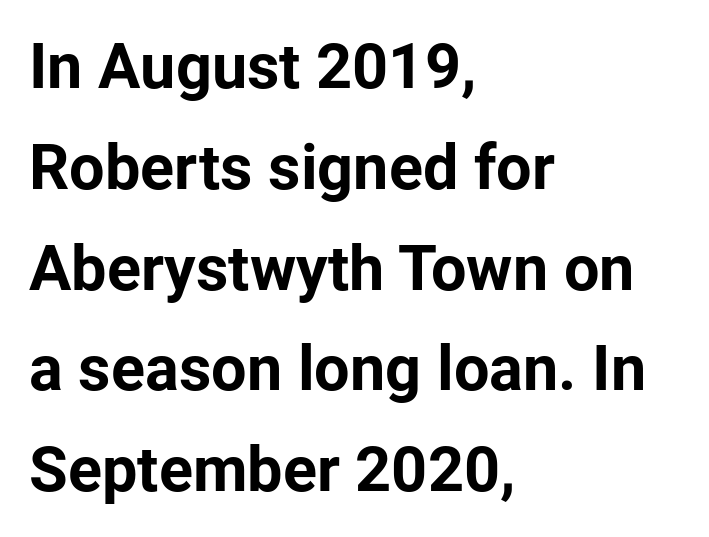
Q: Is the text bold? A: Yes.
Q: Is the text italic (slanted)? A: No, it is upright.
Q: Is the typeface a serif or a sans-serif typeface? A: Sans-serif.
Q: Is the text underlined? A: No.
Q: How is the paragraph aligned? A: Left-aligned.
Q: Is the spacing between letters normal or unusually wide? A: Normal.
Q: Is the spacing between lines tight, normal or loose? A: Normal.
Q: Width (condensed, normal, or wide)? A: Normal.
Q: Stroke contrast? A: Low.
Q: x-height? A: Medium.
Q: Monospaced? A: No.
